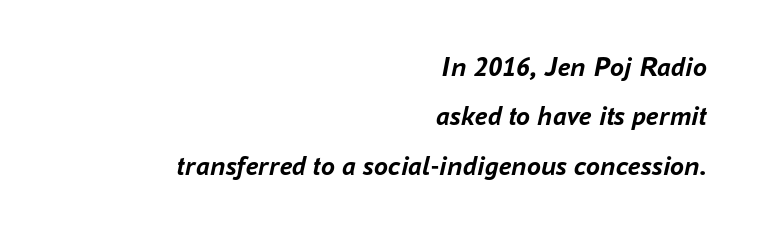
The image shows 28 px semibold type, italic (leaning right); set right-aligned, line spacing 1.76x, normal letter spacing, not underlined; low stroke contrast and a medium x-height.
